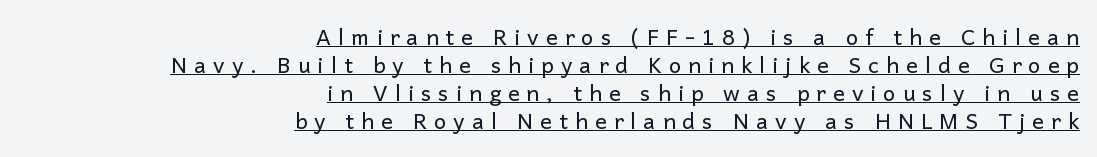
Q: Is the text bold? A: No.
Q: Is the text italic (slanted)? A: No, it is upright.
Q: Is the text underlined? A: Yes.
Q: How is the paragraph aligned? A: Right-aligned.
Q: Is the spacing between letters normal or unusually wide? A: Unusually wide.
Q: Is the spacing between lines tight, normal or loose? A: Normal.
